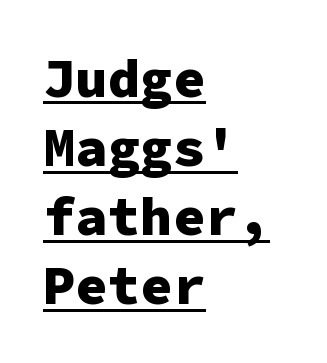
The image shows 54 px heavy sans-serif type, upright, monospaced; set left-aligned, normal line spacing (1.28x), normal letter spacing, underlined; low stroke contrast and a medium x-height.
